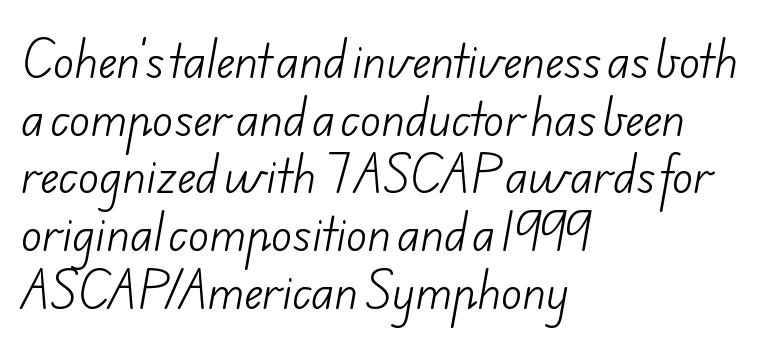
The image shows 44 px light sans-serif type; set left-aligned, normal line spacing (1.31x), normal letter spacing, not underlined; low stroke contrast and a small x-height.
